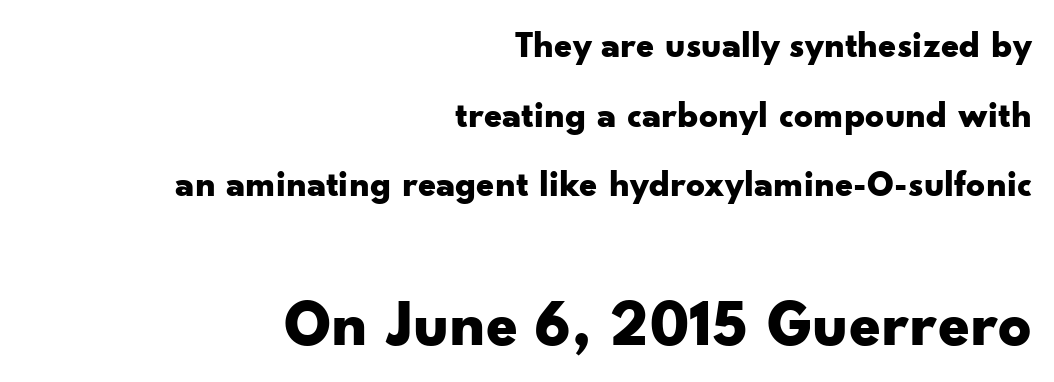
The image shows 65 px bold, wide sans-serif type, upright; set right-aligned, line spacing 1.88x, normal letter spacing, not underlined; the second (bottom) block is 1.76x larger; low stroke contrast and a small x-height.
